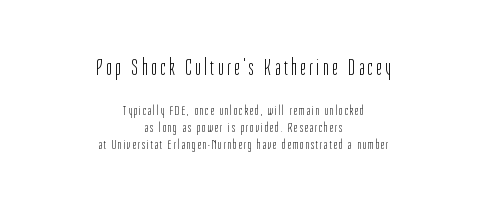
Q: Is the text bold? A: No.
Q: Is the text italic (slanted)? A: No, it is upright.
Q: Is the text underlined? A: No.
Q: How is the paragraph aligned? A: Centered.
Q: Which block of text is set in a larger size, the first (top) or the second (bottom)? A: The first (top) one.
